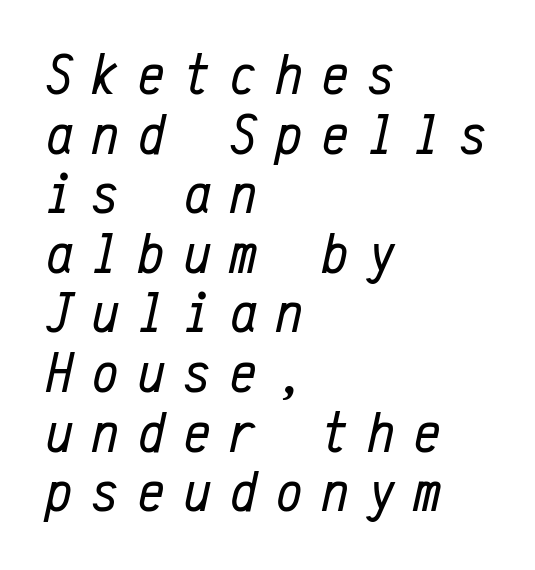
{"italic": "yes", "lean": "right", "slant_degrees": 12, "bold": "no", "weight": "regular", "width": "condensed", "stroke_contrast": "low", "x_height": "medium", "monospaced": "yes", "underline": "no", "align": "left", "line_spacing": "tight", "line_spacing_ratio": 1.01, "letter_spacing": "wide", "letter_spacing_em": 0.33, "glyph_px": 59}
